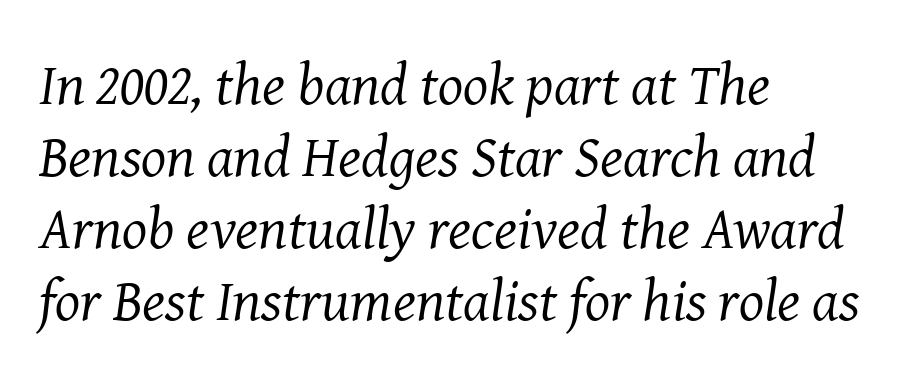
{"serif": "yes", "italic": "yes", "lean": "right", "slant_degrees": 8, "bold": "no", "weight": "regular", "width": "normal", "stroke_contrast": "medium", "x_height": "medium", "monospaced": "no", "underline": "no", "align": "left", "line_spacing_ratio": 1.22, "letter_spacing": "normal", "letter_spacing_em": 0.0, "glyph_px": 59}
